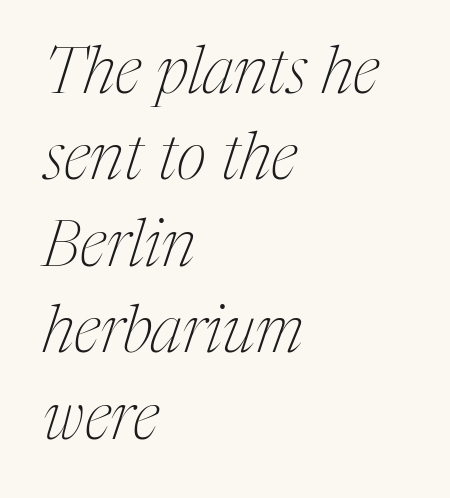
The baseline area is clear. The lines sit at an ordinary, default distance from one another. Slant detected: the letters are inclined. Is this a fixed-width face? No — the glyphs have proportional, varying widths.
